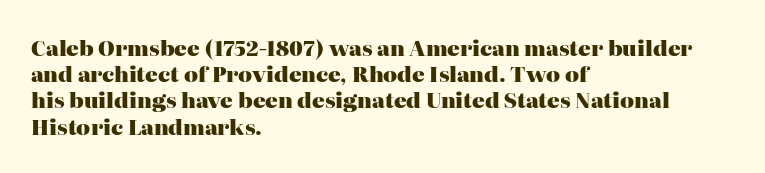
The image shows 21 px bold type, upright; set left-aligned, normal line spacing (1.25x), normal letter spacing, not underlined.
